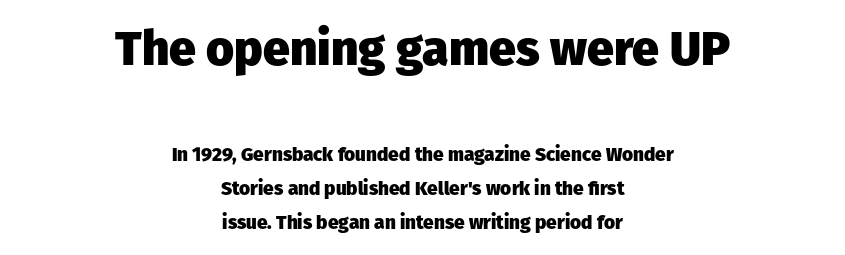
{"serif": "no", "italic": "no", "bold": "yes", "weight": "heavy", "width": "normal", "stroke_contrast": "low", "x_height": "medium", "monospaced": "no", "underline": "no", "align": "center", "line_spacing_ratio": 1.77, "letter_spacing": "normal", "letter_spacing_em": 0.0, "larger_block": "first", "size_ratio": 2.53, "glyph_px": 48}
